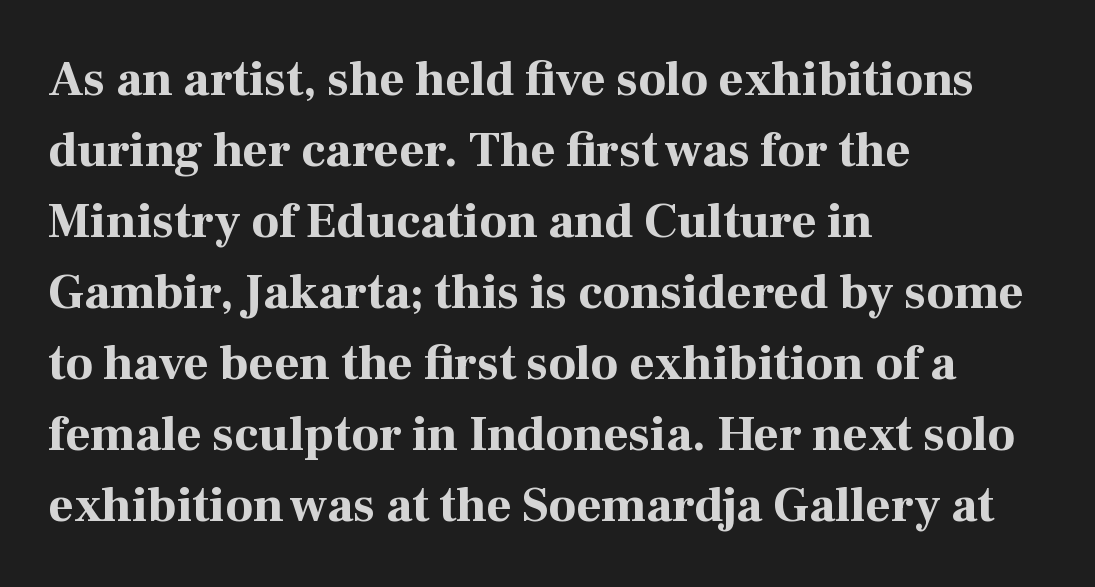
{"serif": "yes", "italic": "no", "bold": "yes", "weight": "bold", "width": "normal", "stroke_contrast": "high", "x_height": "medium", "monospaced": "no", "underline": "no", "align": "left", "line_spacing": "normal", "line_spacing_ratio": 1.45, "letter_spacing": "normal", "letter_spacing_em": 0.0, "glyph_px": 49}
